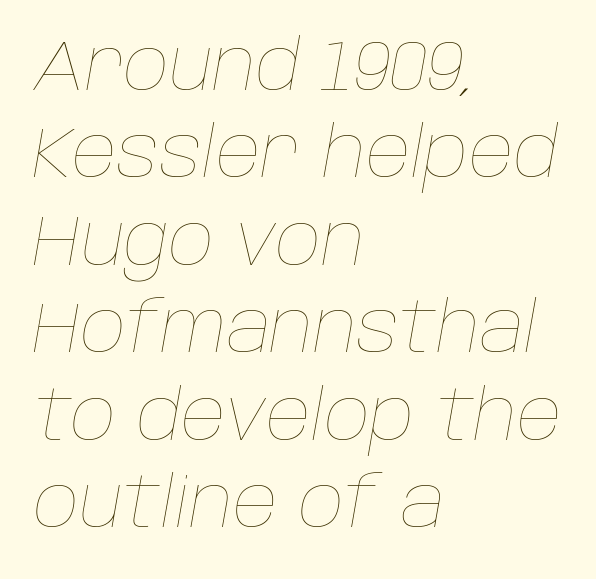
{"italic": "yes", "lean": "right", "slant_degrees": 10, "bold": "no", "weight": "thin", "width": "normal", "stroke_contrast": "low", "x_height": "large", "monospaced": "no", "underline": "no", "align": "left", "line_spacing": "normal", "line_spacing_ratio": 1.25, "letter_spacing": "normal", "letter_spacing_em": 0.0, "glyph_px": 70}
